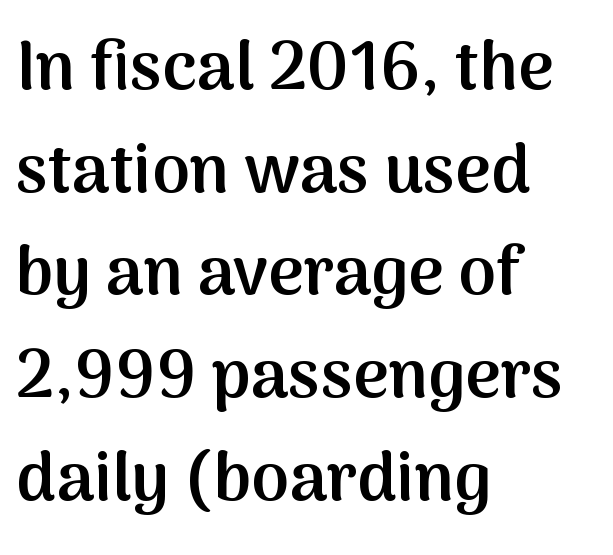
Q: Is the text bold? A: Semi-bold.
Q: Is the text italic (slanted)? A: No, it is upright.
Q: Is the typeface a serif or a sans-serif typeface? A: Sans-serif.
Q: Is the text underlined? A: No.
Q: How is the paragraph aligned? A: Left-aligned.
Q: Is the spacing between letters normal or unusually wide? A: Normal.
Q: Is the spacing between lines tight, normal or loose? A: Normal.
Q: Width (condensed, normal, or wide)? A: Normal.
Q: Stroke contrast? A: Medium.
Q: x-height? A: Medium.
Q: Monospaced? A: No.
